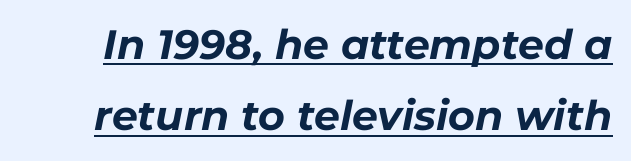
The image shows 41 px bold type, italic (leaning right); set line spacing 1.74x, normal letter spacing, underlined; low stroke contrast and a medium x-height.
